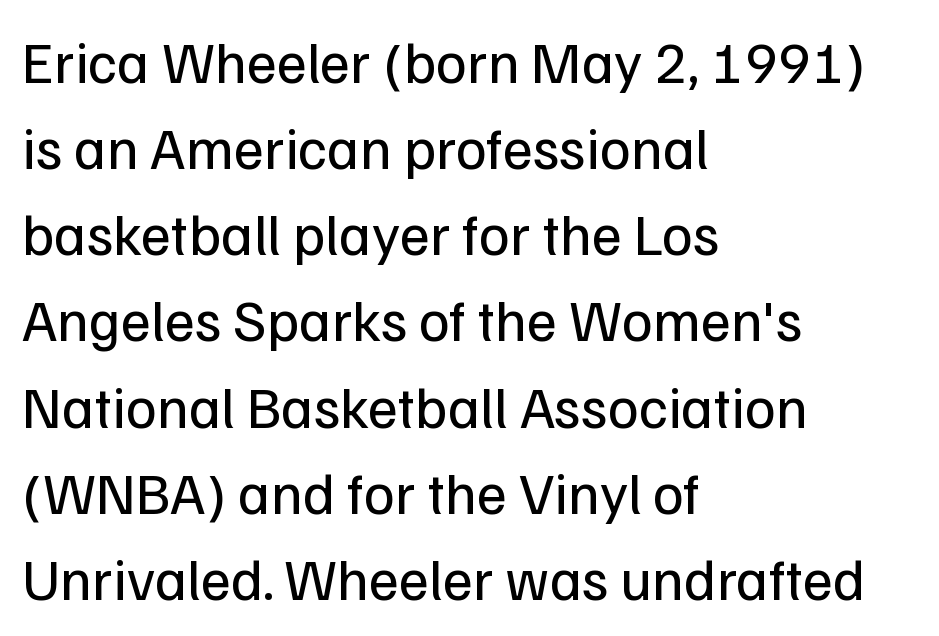
{"serif": "no", "italic": "no", "bold": "no", "weight": "regular", "width": "normal", "stroke_contrast": "low", "x_height": "medium", "monospaced": "no", "underline": "no", "align": "left", "line_spacing": "normal", "line_spacing_ratio": 1.46, "letter_spacing": "normal", "letter_spacing_em": 0.0, "glyph_px": 59}
